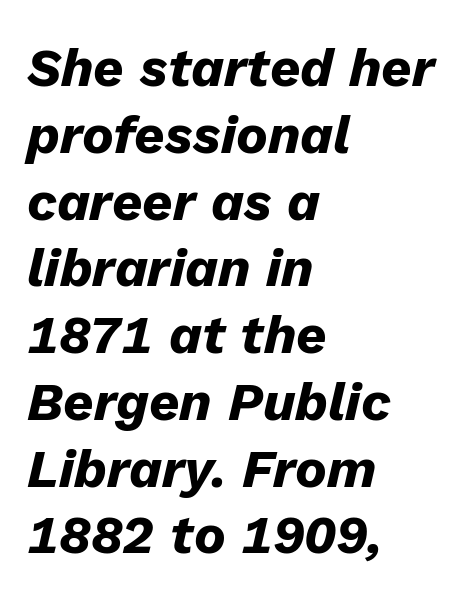
Short and long lines alike share a common starting point at left. You'd pick this weight for a headline — it's a proper bold. Only glyphs here, with clear space below each row. Notice how descenders clear the ascenders below comfortably — that's standard leading. Observe the ordinary spacing: letters are neighbours, not strangers.
